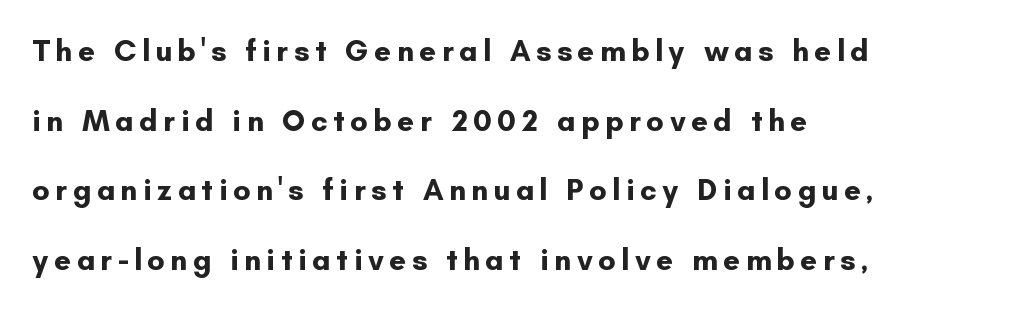
Q: Is the text bold? A: Yes.
Q: Is the text italic (slanted)? A: No, it is upright.
Q: Is the typeface a serif or a sans-serif typeface? A: Sans-serif.
Q: Is the text underlined? A: No.
Q: How is the paragraph aligned? A: Left-aligned.
Q: Is the spacing between lines tight, normal or loose? A: Loose.
Q: Width (condensed, normal, or wide)? A: Normal.
Q: Stroke contrast? A: Low.
Q: x-height? A: Small.
Q: Monospaced? A: No.
